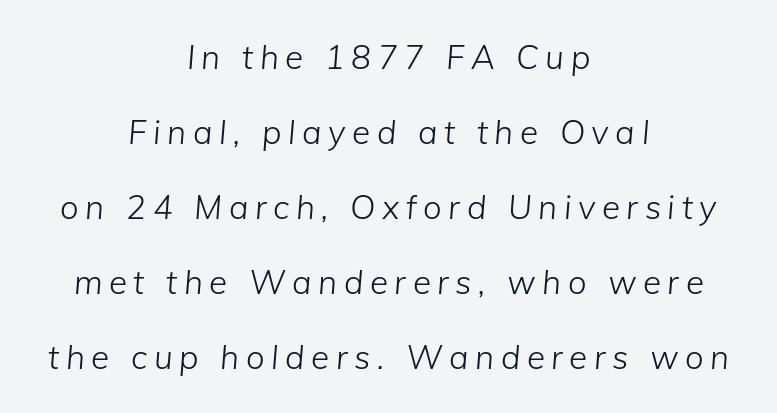
{"italic": "yes", "lean": "right", "slant_degrees": 5, "bold": "no", "weight": "light", "width": "normal", "stroke_contrast": "low", "x_height": "medium", "monospaced": "no", "underline": "no", "align": "center", "line_spacing": "loose", "line_spacing_ratio": 2.27, "letter_spacing": "wide", "letter_spacing_em": 0.2, "glyph_px": 33}
